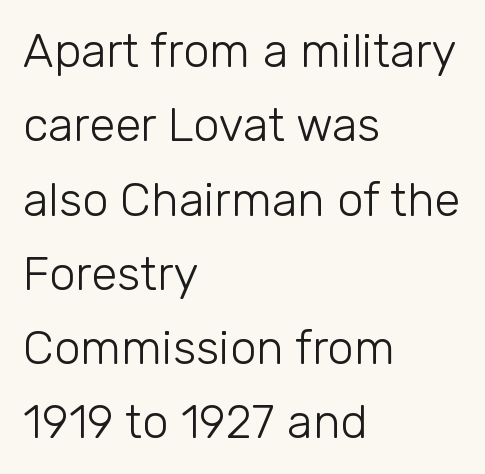
{"serif": "no", "italic": "no", "bold": "no", "weight": "light", "width": "normal", "stroke_contrast": "low", "x_height": "medium", "monospaced": "no", "underline": "no", "align": "left", "line_spacing": "normal", "line_spacing_ratio": 1.58, "letter_spacing": "normal", "letter_spacing_em": 0.0, "glyph_px": 47}
